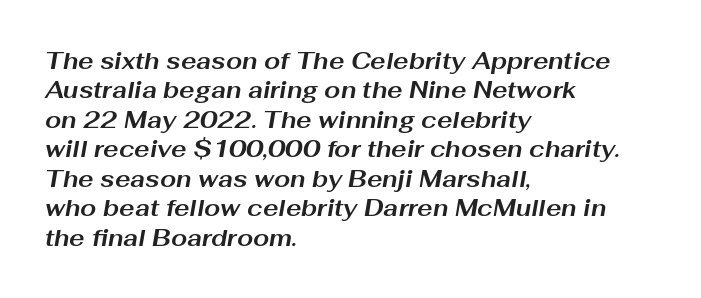
Q: Is the text bold? A: Yes.
Q: Is the text italic (slanted)? A: Yes, it leans right by about 10 degrees.
Q: Is the text underlined? A: No.
Q: How is the paragraph aligned? A: Left-aligned.
Q: Is the spacing between letters normal or unusually wide? A: Normal.
Q: Is the spacing between lines tight, normal or loose? A: Normal.
